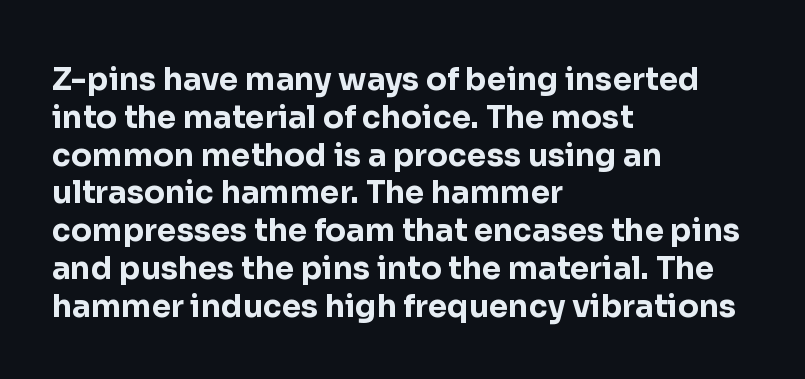
{"serif": "no", "italic": "no", "bold": "yes", "weight": "bold", "width": "normal", "stroke_contrast": "low", "x_height": "medium", "monospaced": "no", "underline": "no", "align": "left", "line_spacing_ratio": 1.22, "letter_spacing": "normal", "letter_spacing_em": 0.0, "glyph_px": 31}
